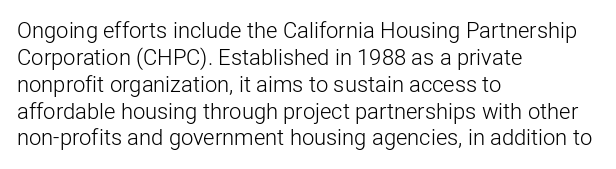
Honestly, the letter spacing is just normal — you wouldn't notice it. A student would call this left alignment; a typographer would say flush left, rag right. The font sits on the lighter half of the weight spectrum, regular included. Just letters on the line, the space beneath them empty.
